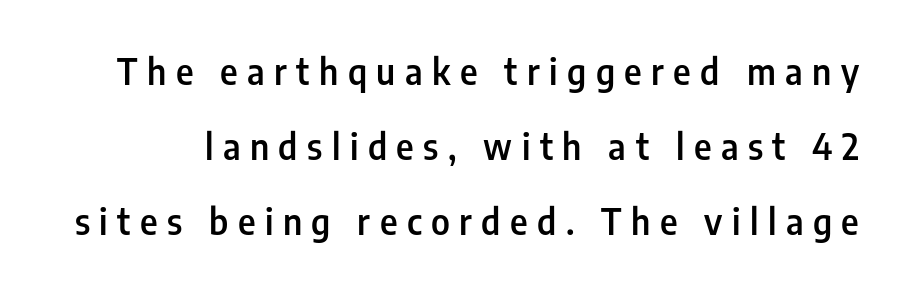
The image shows 35 px semibold, condensed sans-serif type, upright; set loose line spacing (2.15x), unusually wide letter spacing (+0.27 em), not underlined; low stroke contrast and a medium x-height.
